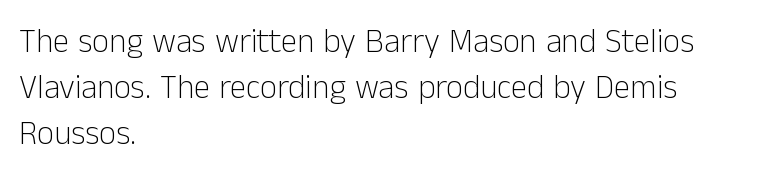
Leading: standard. Look at the bottom of the vertical strokes: they stop flat, with no serifs. Posture: vertical. Does extra space separate the letters? No, they use regular spacing.
